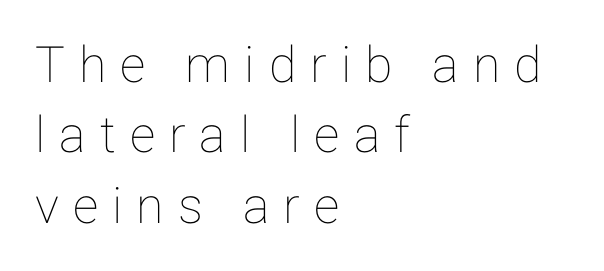
Honestly, the letter spacing is so wide it's the main thing you notice. Words float on clear page, feet unadorned. The lettering stays uniformly vertical, giving the passage a roman look. Line spacing here is normal. This sample has the flowing, uneven cadence of proportional lettering. The compositor pushed each line to the left boundary.
